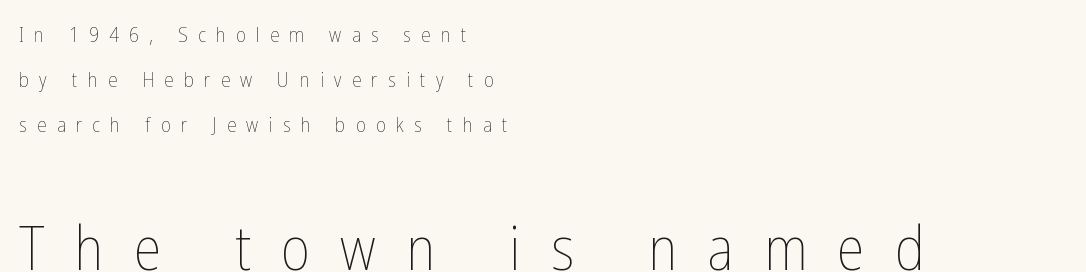
The image shows 62 px thin, condensed type, upright; set left-aligned, loose line spacing (2.14x), unusually wide letter spacing (+0.49 em), not underlined; the second (bottom) block is 2.95x larger; low stroke contrast and a medium x-height.
